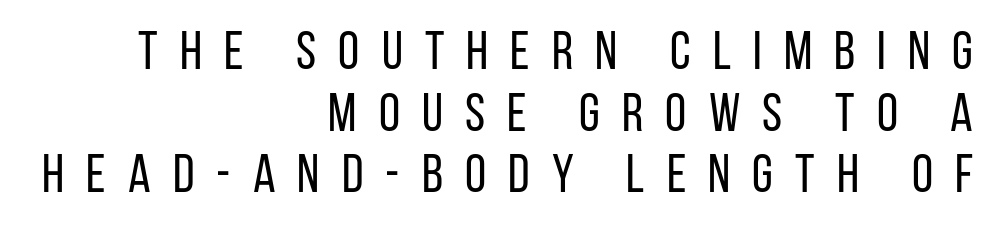
The image shows 54 px regular-weight, condensed sans-serif type, upright; set right-aligned, tight line spacing (1.14x), unusually wide letter spacing (+0.41 em), not underlined; low stroke contrast and a large x-height.
